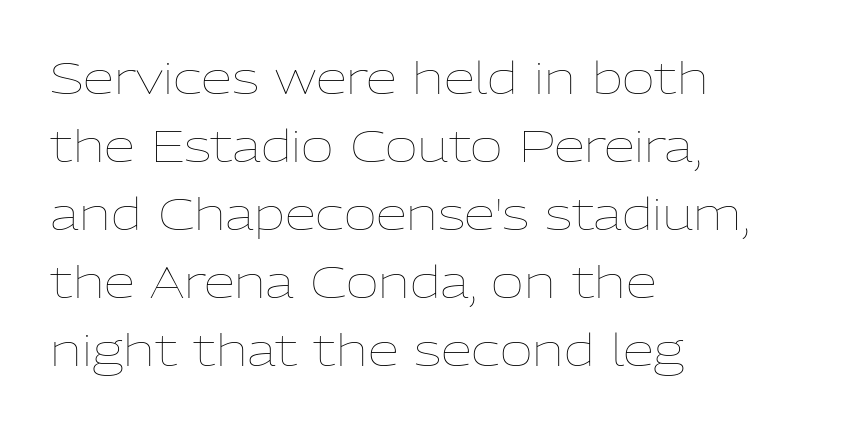
{"italic": "no", "bold": "no", "weight": "thin", "width": "normal", "stroke_contrast": "low", "x_height": "medium", "monospaced": "no", "underline": "no", "align": "left", "line_spacing": "normal", "line_spacing_ratio": 1.51, "letter_spacing": "normal", "letter_spacing_em": 0.0, "glyph_px": 45}
